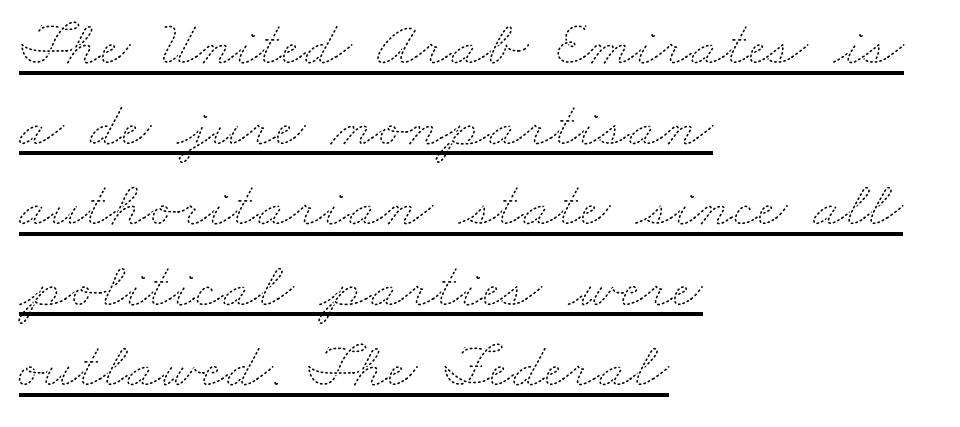
{"bold": "no", "weight": "thin", "width": "wide", "stroke_contrast": "medium", "x_height": "small", "monospaced": "no", "underline": "yes", "align": "left", "line_spacing_ratio": 1.24, "letter_spacing": "normal", "letter_spacing_em": 0.0, "glyph_px": 65}
